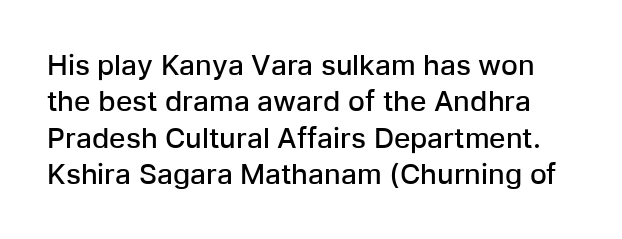
Q: Is the text bold? A: Semi-bold.
Q: Is the text italic (slanted)? A: No, it is upright.
Q: Is the typeface a serif or a sans-serif typeface? A: Sans-serif.
Q: Is the text underlined? A: No.
Q: Is the spacing between letters normal or unusually wide? A: Normal.
Q: Is the spacing between lines tight, normal or loose? A: Normal.
Q: Width (condensed, normal, or wide)? A: Normal.
Q: Stroke contrast? A: Low.
Q: x-height? A: Medium.
Q: Monospaced? A: No.
